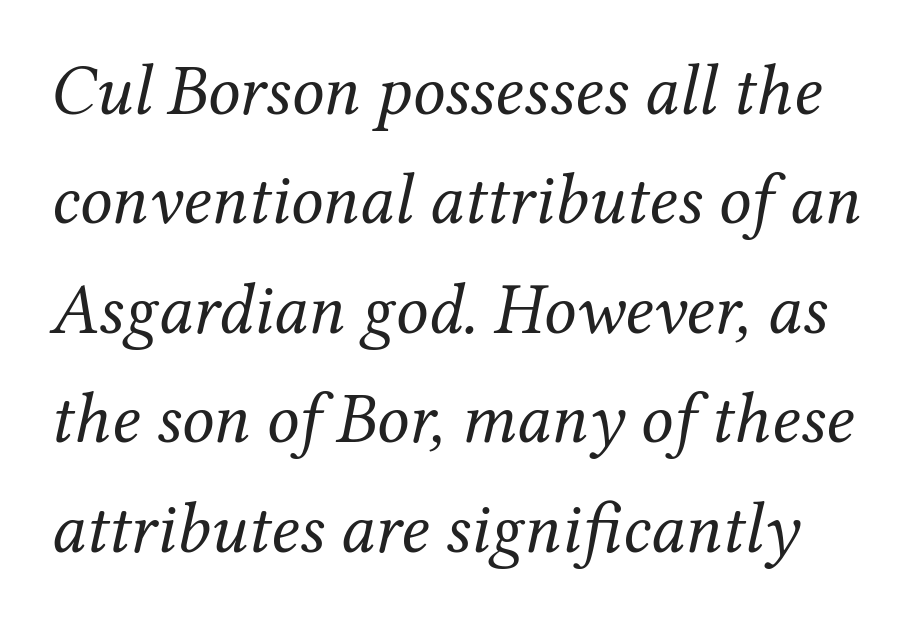
Bold? No — there's no thickening of the strokes. Students, note that the glyphs here touch the page at normal intervals. A typesetter would call this leading conventional body-copy spacing. Letterform terminals end in serifs throughout the passage.
